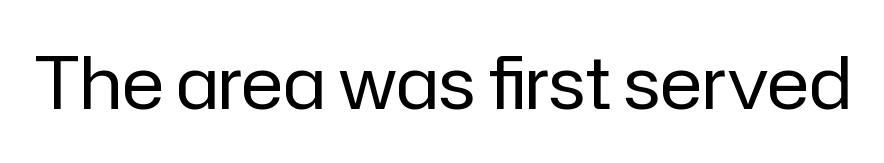
{"serif": "no", "italic": "no", "bold": "no", "weight": "regular", "width": "normal", "stroke_contrast": "low", "x_height": "medium", "monospaced": "no", "underline": "no", "letter_spacing": "normal", "letter_spacing_em": 0.0, "glyph_px": 72}
